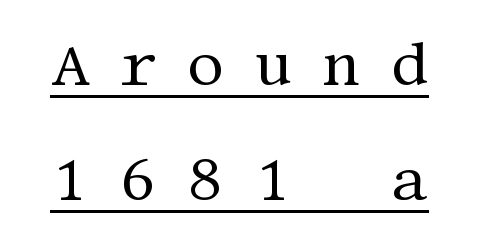
Q: Is the text bold? A: No.
Q: Is the text italic (slanted)? A: No, it is upright.
Q: Is the typeface a serif or a sans-serif typeface? A: Serif.
Q: Is the text underlined? A: Yes.
Q: Is the spacing between letters normal or unusually wide? A: Unusually wide.
Q: Is the spacing between lines tight, normal or loose? A: Loose.
Q: Width (condensed, normal, or wide)? A: Normal.
Q: Stroke contrast? A: Medium.
Q: x-height? A: Large.
